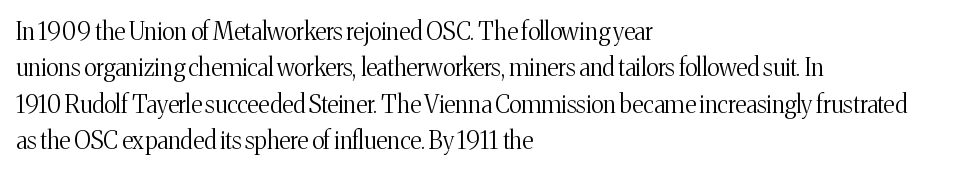
{"italic": "no", "bold": "no", "underline": "no", "align": "left", "line_spacing": "normal", "line_spacing_ratio": 1.52, "letter_spacing": "normal", "letter_spacing_em": 0.0, "glyph_px": 24}
